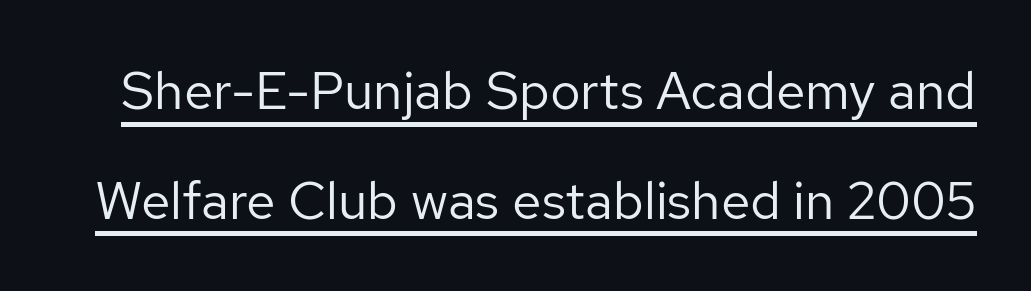
Q: Is the text bold? A: No.
Q: Is the text italic (slanted)? A: No, it is upright.
Q: Is the typeface a serif or a sans-serif typeface? A: Sans-serif.
Q: Is the text underlined? A: Yes.
Q: Is the spacing between letters normal or unusually wide? A: Normal.
Q: Is the spacing between lines tight, normal or loose? A: Loose.
Q: Width (condensed, normal, or wide)? A: Normal.
Q: Stroke contrast? A: Low.
Q: x-height? A: Medium.
Q: Monospaced? A: No.
